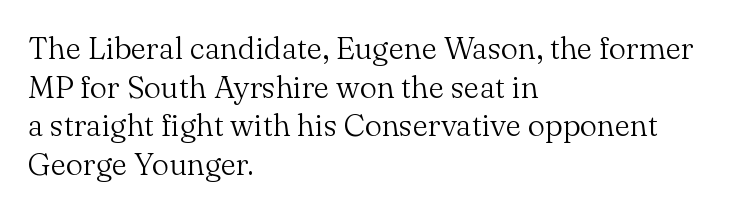
Q: Is the text bold? A: No.
Q: Is the text italic (slanted)? A: No, it is upright.
Q: Is the typeface a serif or a sans-serif typeface? A: Serif.
Q: Is the text underlined? A: No.
Q: How is the paragraph aligned? A: Left-aligned.
Q: Is the spacing between letters normal or unusually wide? A: Normal.
Q: Is the spacing between lines tight, normal or loose? A: Normal.
Q: Width (condensed, normal, or wide)? A: Normal.
Q: Stroke contrast? A: Medium.
Q: x-height? A: Small.
Q: Monospaced? A: No.
